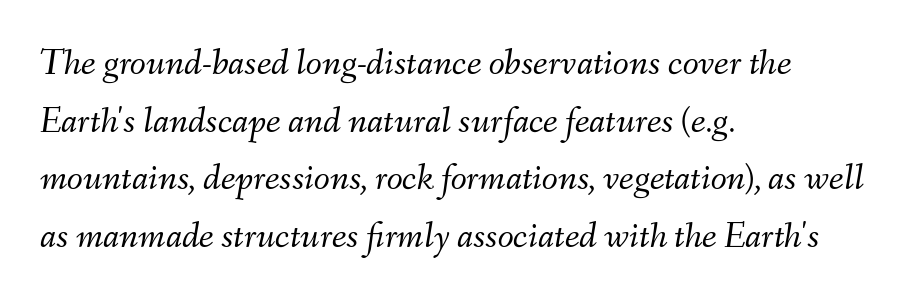
Q: Is the text bold? A: No.
Q: Is the text italic (slanted)? A: Yes, it leans right by about 9 degrees.
Q: Is the text underlined? A: No.
Q: How is the paragraph aligned? A: Left-aligned.
Q: Is the spacing between letters normal or unusually wide? A: Normal.
Q: Is the spacing between lines tight, normal or loose? A: Normal.
Q: Width (condensed, normal, or wide)? A: Normal.
Q: Stroke contrast? A: Medium.
Q: x-height? A: Small.
Q: Monospaced? A: No.
